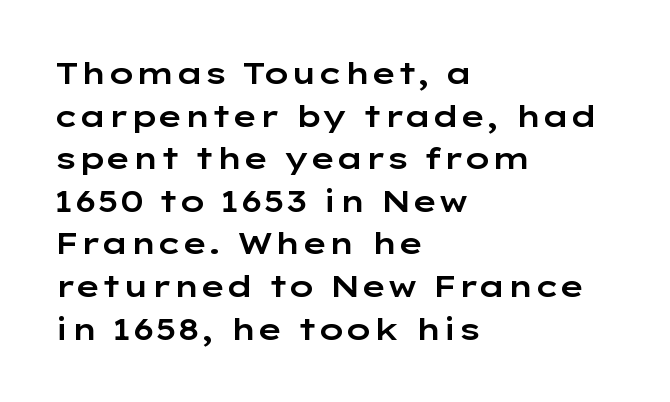
Q: Is the text italic (slanted)? A: No, it is upright.
Q: Is the typeface a serif or a sans-serif typeface? A: Sans-serif.
Q: Is the text underlined? A: No.
Q: How is the paragraph aligned? A: Left-aligned.
Q: Is the spacing between letters normal or unusually wide? A: Normal.
Q: Is the spacing between lines tight, normal or loose? A: Normal.
Q: Width (condensed, normal, or wide)? A: Wide.
Q: Stroke contrast? A: Low.
Q: x-height? A: Medium.
Q: Monospaced? A: No.
